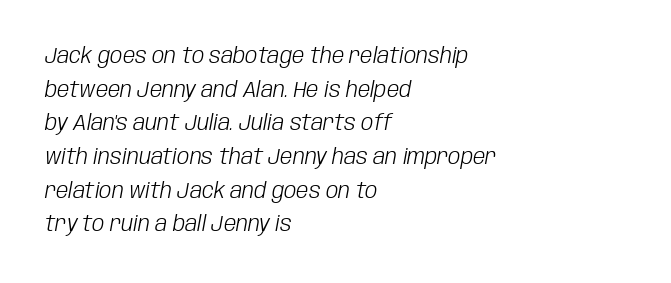
Q: Is the text bold? A: No.
Q: Is the text italic (slanted)? A: Yes, it leans right by about 10 degrees.
Q: Is the text underlined? A: No.
Q: How is the paragraph aligned? A: Left-aligned.
Q: Is the spacing between letters normal or unusually wide? A: Normal.
Q: Is the spacing between lines tight, normal or loose? A: Normal.
